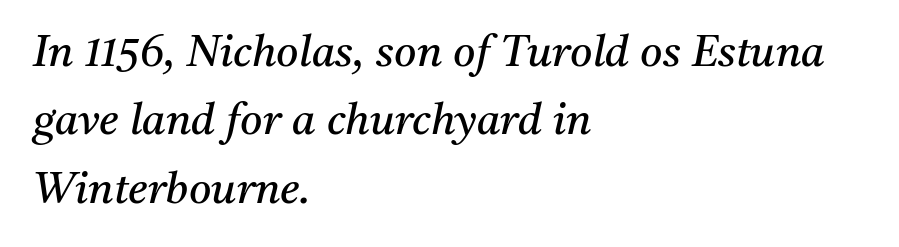
The image shows 43 px regular-weight serif type, italic (leaning right); set left-aligned, normal line spacing (1.59x), normal letter spacing, not underlined; medium stroke contrast and a medium x-height.
